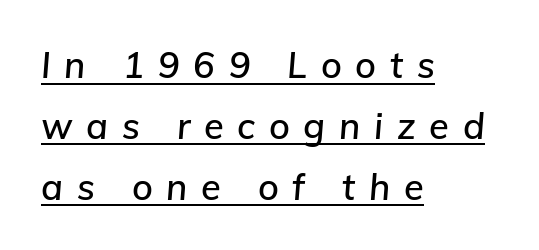
Characters are canted at an angle relative to the baseline's perpendicular. Caption: lettering with a line underneath. Varying glyph widths throughout — classic text-font behaviour. Notice how the passage keeps a crisp vertical edge on the left only. What's the leading like? Ordinary, nothing unusual.
